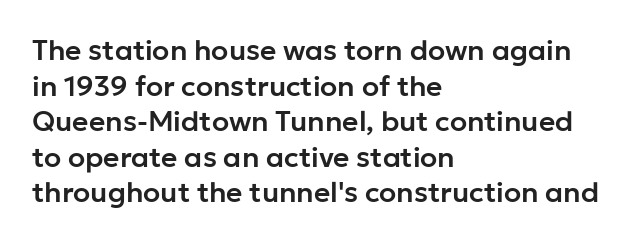
If you drew a ruler down the left edge, every line would touch it. Proportional: the letters do not fall into vertical columns. Characters follow at the spacing the type designer built in. If you measured baseline to baseline, you'd find a middling distance. Grotesque or geometric, the face here clearly has no serifs.
